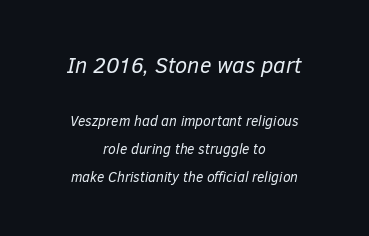
{"italic": "yes", "lean": "right", "slant_degrees": 12, "bold": "no", "underline": "no", "align": "center", "line_spacing": "loose", "line_spacing_ratio": 1.99, "letter_spacing": "normal", "letter_spacing_em": 0.0, "larger_block": "first", "size_ratio": 1.57, "glyph_px": 22}
